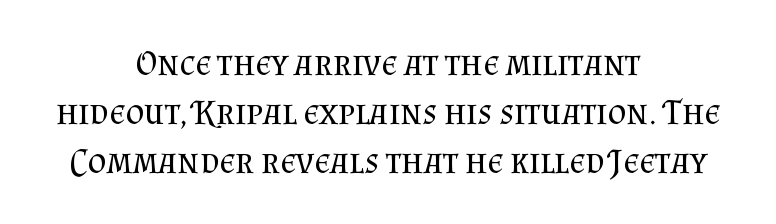
The image shows 36 px regular-weight serif type, upright; set centered, normal line spacing (1.36x), normal letter spacing, not underlined; medium stroke contrast and a small x-height.
